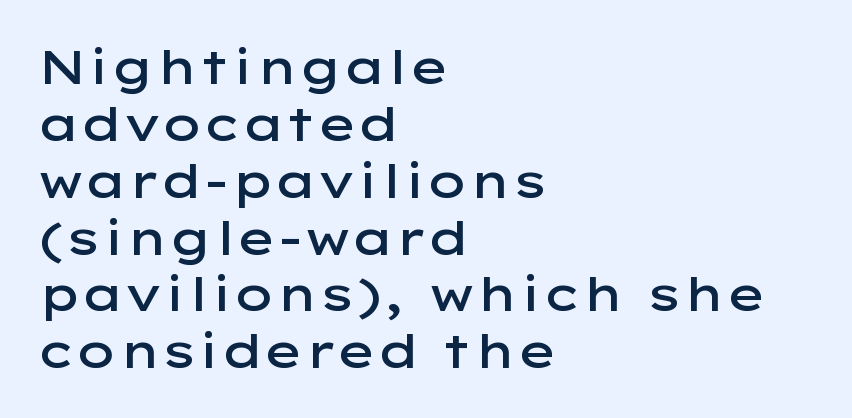
The image shows 47 px semibold, wide sans-serif type, upright; set left-aligned, line spacing 1.21x, normal letter spacing, not underlined; low stroke contrast and a medium x-height.
